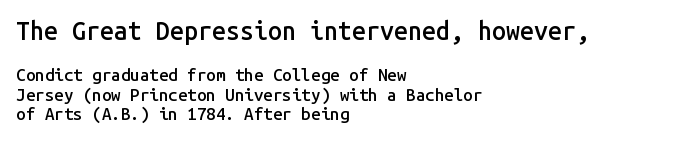
This is moderately heavy type, rendered in semibold. The type sits square on the baseline with zero lean. Honestly, the letter spacing is just normal — you wouldn't notice it. The earlier block is typeset at a bigger size than the later block.
